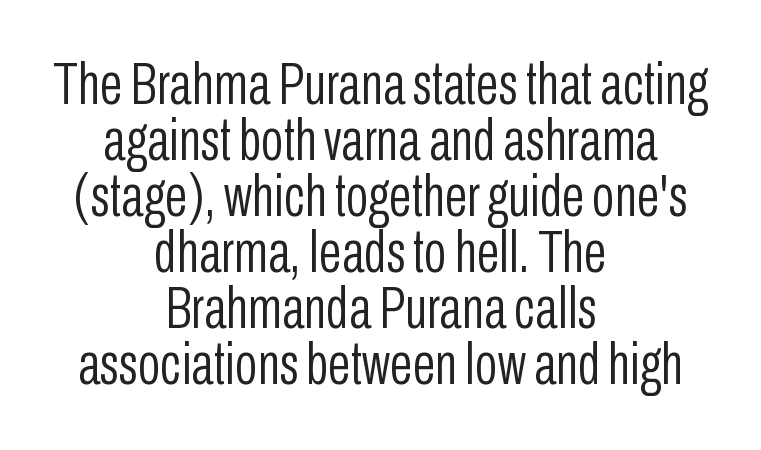
{"serif": "no", "italic": "no", "bold": "no", "weight": "light", "width": "condensed", "stroke_contrast": "low", "x_height": "medium", "monospaced": "no", "underline": "no", "align": "center", "line_spacing": "tight", "line_spacing_ratio": 0.95, "letter_spacing": "normal", "letter_spacing_em": 0.0, "glyph_px": 59}
